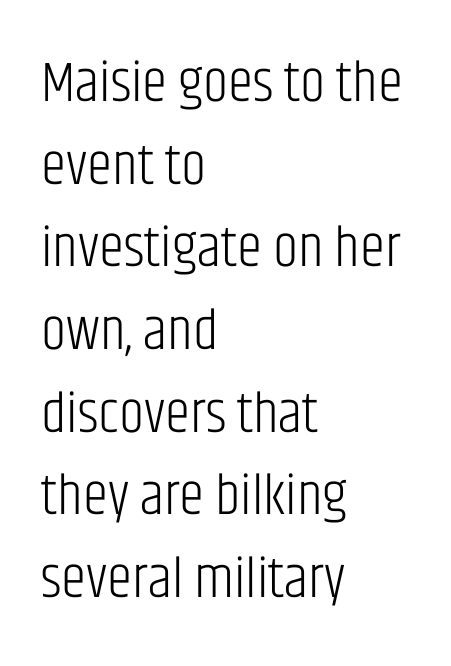
The image shows 57 px light, condensed sans-serif type, upright; set left-aligned, normal line spacing (1.45x), normal letter spacing, not underlined; low stroke contrast and a large x-height.
